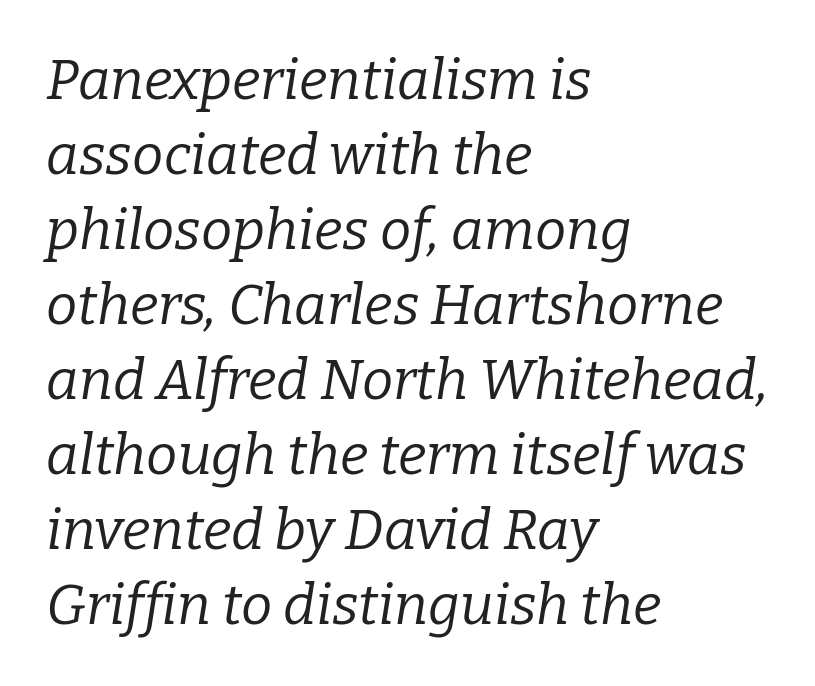
Slanted lettering throughout. The area under the type is left untouched. Casual observation: everything's shoved over to the left. The font family rendered here belongs to the serif group. The tracking reads as untouched default to a designer's eye. Interline gaps are of average width in this sample.
